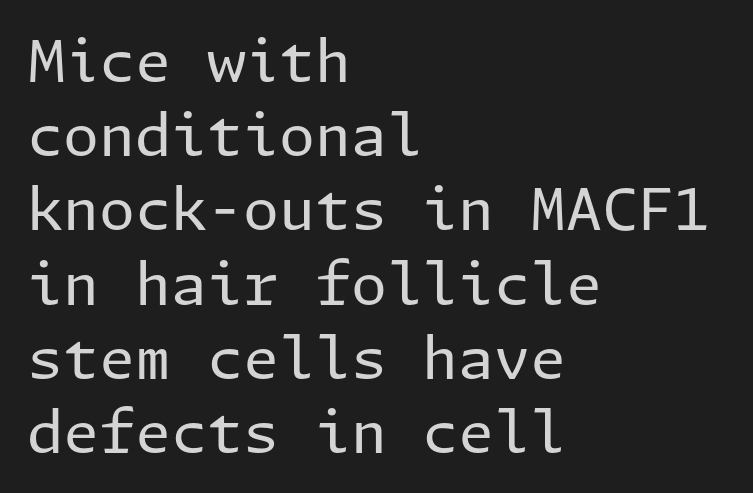
The image shows 58 px regular-weight sans-serif type, upright; set left-aligned, normal line spacing (1.28x), normal letter spacing, not underlined; low stroke contrast and a medium x-height.
